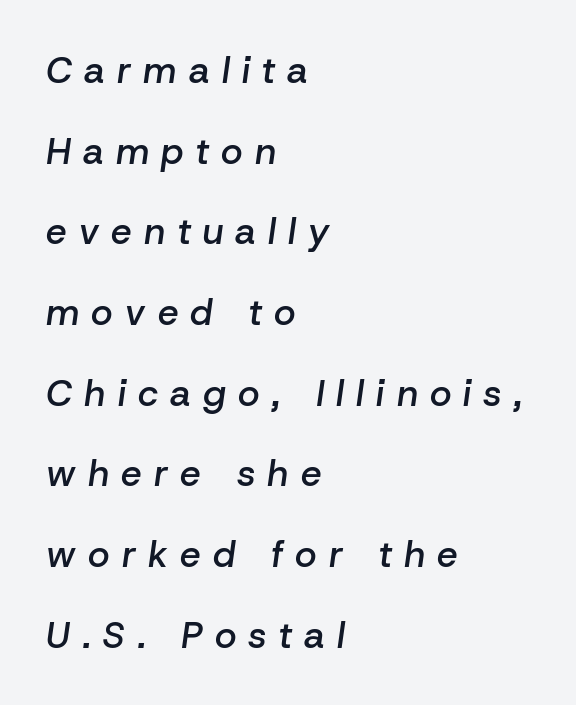
{"italic": "yes", "lean": "right", "slant_degrees": 8, "bold": "semi", "weight": "semibold", "width": "normal", "stroke_contrast": "low", "x_height": "medium", "monospaced": "no", "underline": "no", "align": "left", "line_spacing": "loose", "line_spacing_ratio": 2.18, "letter_spacing": "wide", "letter_spacing_em": 0.33, "glyph_px": 37}
